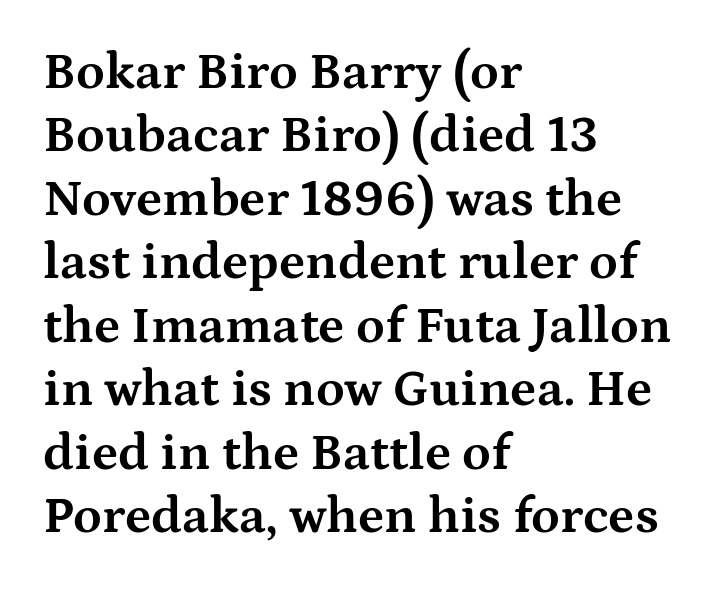
The image shows 52 px bold, wide serif type, upright; set left-aligned, line spacing 1.22x, normal letter spacing, not underlined; medium stroke contrast and a medium x-height.
